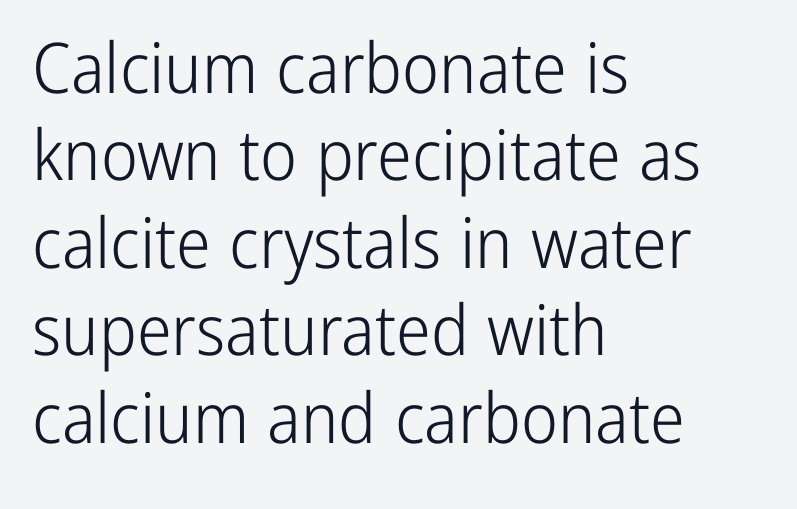
{"serif": "no", "italic": "no", "bold": "no", "weight": "light", "width": "condensed", "stroke_contrast": "low", "x_height": "medium", "monospaced": "no", "underline": "no", "align": "left", "line_spacing": "normal", "line_spacing_ratio": 1.25, "letter_spacing": "normal", "letter_spacing_em": 0.0, "glyph_px": 70}
